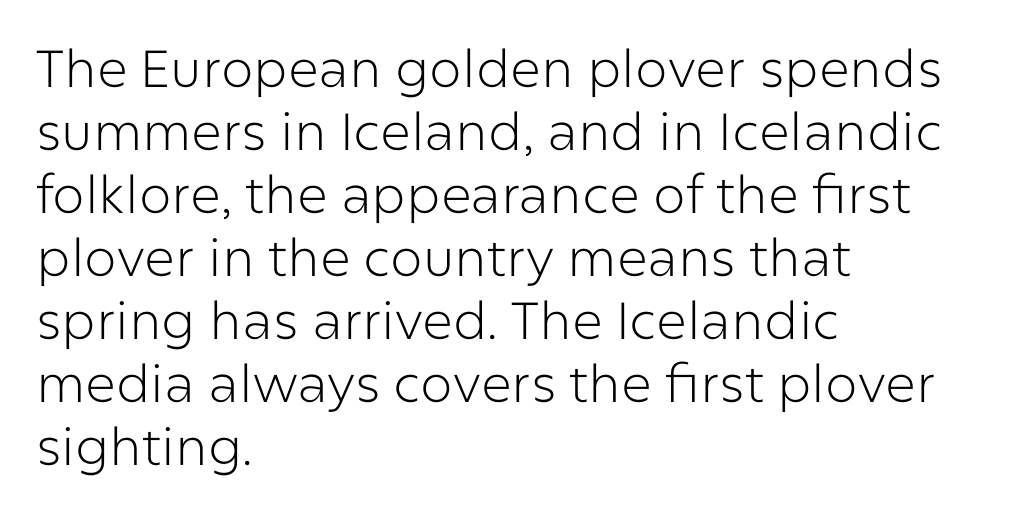
Q: Is the text bold? A: No.
Q: Is the text italic (slanted)? A: No, it is upright.
Q: Is the typeface a serif or a sans-serif typeface? A: Sans-serif.
Q: Is the text underlined? A: No.
Q: How is the paragraph aligned? A: Left-aligned.
Q: Is the spacing between letters normal or unusually wide? A: Normal.
Q: Width (condensed, normal, or wide)? A: Normal.
Q: Stroke contrast? A: Low.
Q: x-height? A: Medium.
Q: Monospaced? A: No.
